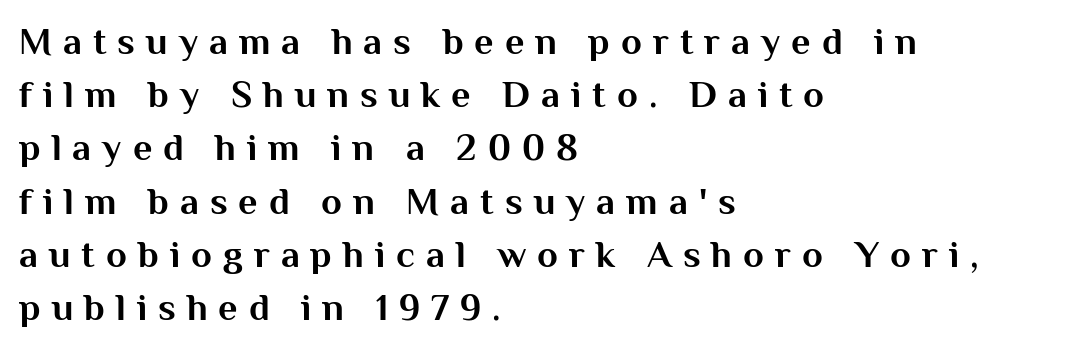
Q: Is the text bold? A: Yes.
Q: Is the text italic (slanted)? A: No, it is upright.
Q: Is the typeface a serif or a sans-serif typeface? A: Sans-serif.
Q: Is the text underlined? A: No.
Q: How is the paragraph aligned? A: Left-aligned.
Q: Is the spacing between letters normal or unusually wide? A: Unusually wide.
Q: Is the spacing between lines tight, normal or loose? A: Normal.
Q: Width (condensed, normal, or wide)? A: Normal.
Q: Stroke contrast? A: Medium.
Q: x-height? A: Medium.
Q: Monospaced? A: No.
